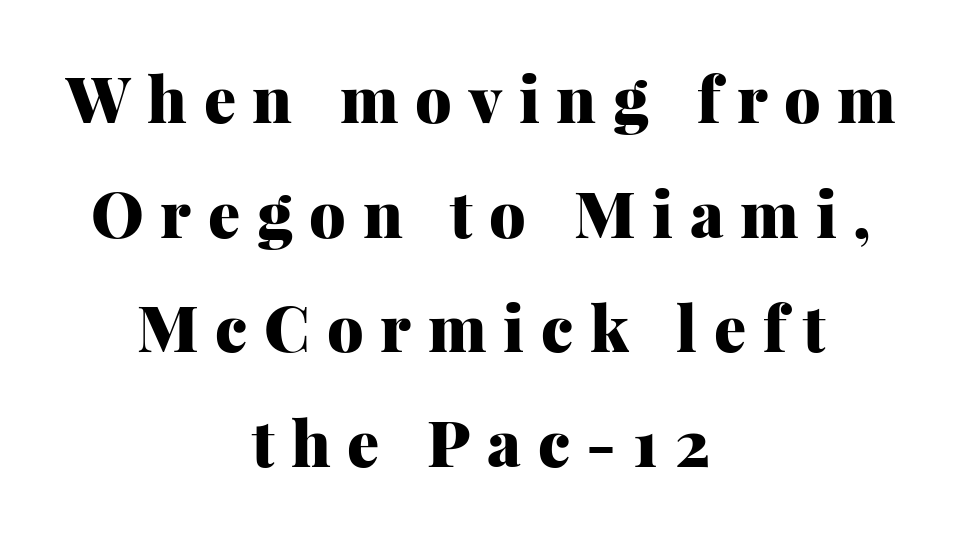
Q: Is the text bold? A: Yes.
Q: Is the text italic (slanted)? A: No, it is upright.
Q: Is the typeface a serif or a sans-serif typeface? A: Serif.
Q: Is the text underlined? A: No.
Q: How is the paragraph aligned? A: Centered.
Q: Is the spacing between letters normal or unusually wide? A: Unusually wide.
Q: Width (condensed, normal, or wide)? A: Normal.
Q: Stroke contrast? A: Medium.
Q: x-height? A: Medium.
Q: Monospaced? A: No.
